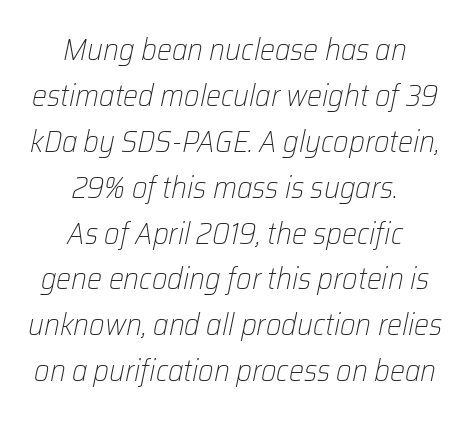
Q: Is the text bold? A: No.
Q: Is the text italic (slanted)? A: Yes, it leans right by about 12 degrees.
Q: Is the text underlined? A: No.
Q: How is the paragraph aligned? A: Centered.
Q: Is the spacing between letters normal or unusually wide? A: Normal.
Q: Is the spacing between lines tight, normal or loose? A: Normal.
Q: Width (condensed, normal, or wide)? A: Normal.
Q: Stroke contrast? A: Low.
Q: x-height? A: Medium.
Q: Monospaced? A: No.
